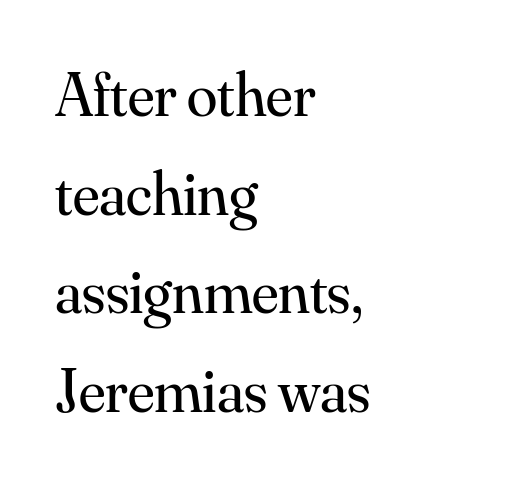
Designer's note — italics off, roman on. Reading down the block, your eye returns to a fixed left position each line. Is this a fixed-width face? No — the glyphs have proportional, varying widths. The tracking reads as untouched default to a designer's eye. Descenders are the only things crossing below the line. Stroke mass is kept to a normal reading level or below.
